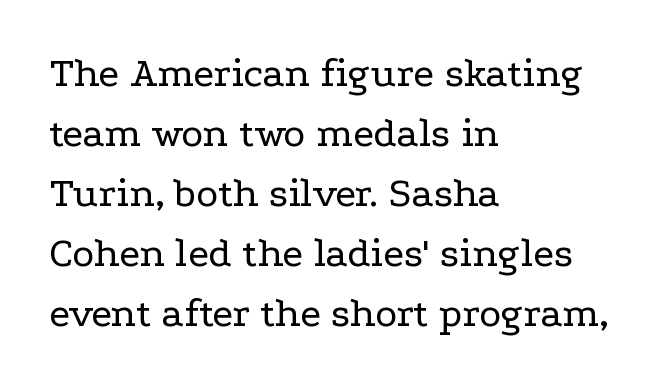
The passage shown is typeset with a serif family. The lines in this sample share a left origin and differ only in where they stop. The glyphs are unaccompanied by any horizontal stroke below them. You could not count columns in this text — the font is proportionally spaced.
